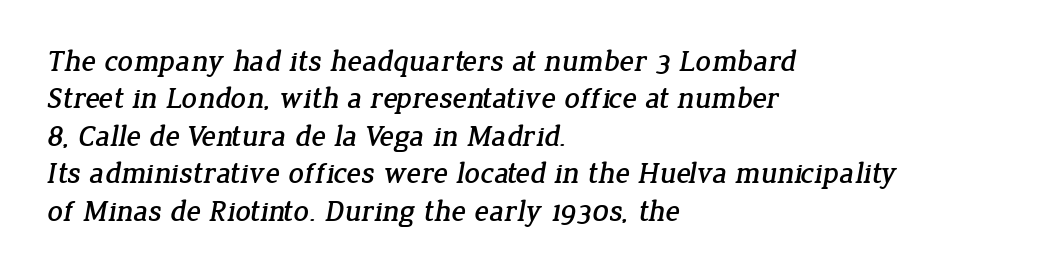
Q: Is the typeface a serif or a sans-serif typeface? A: Serif.
Q: Is the text underlined? A: No.
Q: How is the paragraph aligned? A: Left-aligned.
Q: Is the spacing between letters normal or unusually wide? A: Normal.
Q: Is the spacing between lines tight, normal or loose? A: Normal.
Q: Width (condensed, normal, or wide)? A: Normal.
Q: Stroke contrast? A: Low.
Q: x-height? A: Medium.
Q: Monospaced? A: No.
